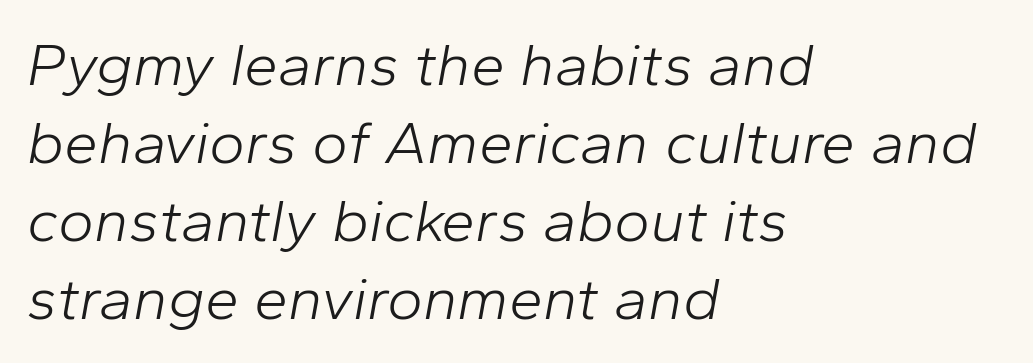
{"italic": "yes", "lean": "right", "slant_degrees": 10, "bold": "no", "weight": "light", "width": "normal", "stroke_contrast": "low", "x_height": "medium", "monospaced": "no", "underline": "no", "align": "left", "line_spacing": "normal", "line_spacing_ratio": 1.28, "letter_spacing": "normal", "letter_spacing_em": 0.0, "glyph_px": 61}
